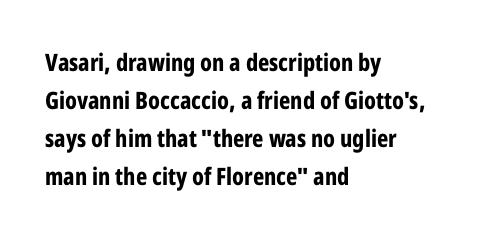
Q: Is the text bold? A: Yes.
Q: Is the text italic (slanted)? A: No, it is upright.
Q: Is the text underlined? A: No.
Q: How is the paragraph aligned? A: Left-aligned.
Q: Is the spacing between letters normal or unusually wide? A: Normal.
Q: Is the spacing between lines tight, normal or loose? A: Normal.
